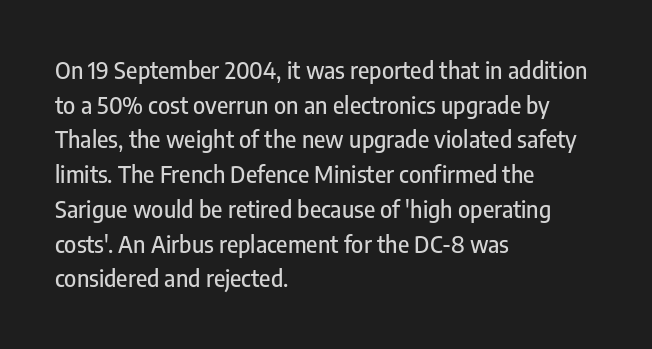
The image shows 23 px text type, upright; set left-aligned, normal line spacing (1.51x), normal letter spacing, not underlined.
